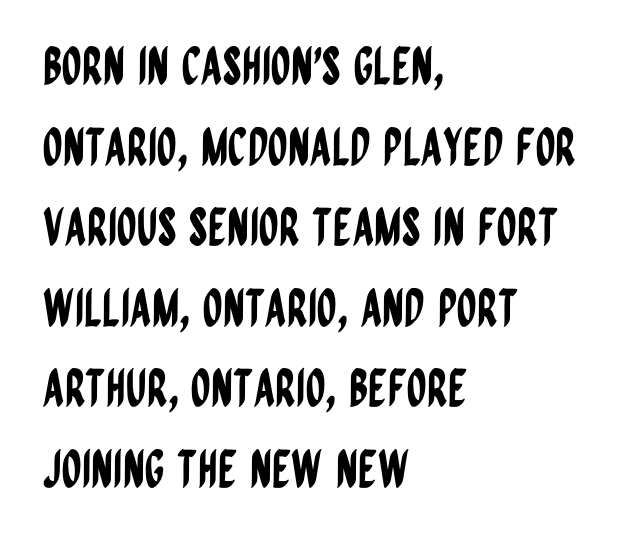
The image shows 51 px condensed sans-serif type, upright; set left-aligned, normal line spacing (1.58x), normal letter spacing, not underlined; low stroke contrast and a large x-height.
